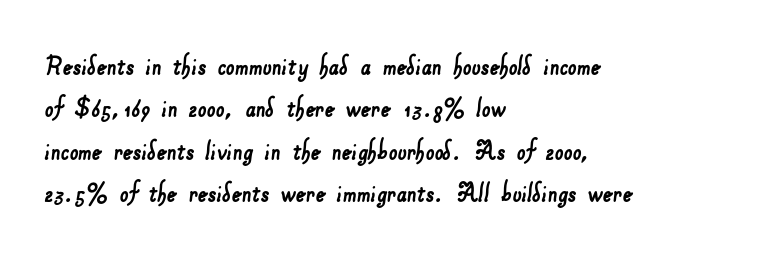
Q: Is the typeface a serif or a sans-serif typeface? A: Sans-serif.
Q: Is the text underlined? A: No.
Q: How is the paragraph aligned? A: Left-aligned.
Q: Is the spacing between letters normal or unusually wide? A: Normal.
Q: Is the spacing between lines tight, normal or loose? A: Normal.
Q: Width (condensed, normal, or wide)? A: Normal.
Q: Stroke contrast? A: Low.
Q: x-height? A: Small.
Q: Monospaced? A: No.
